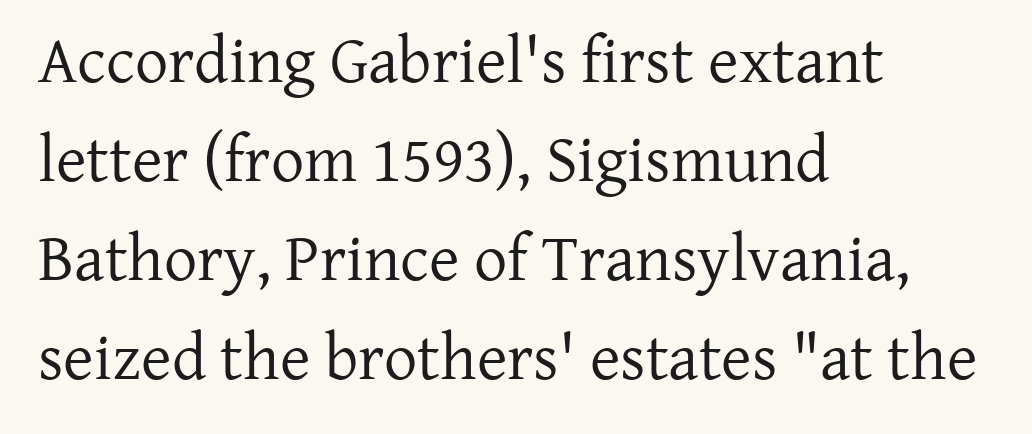
Stems and bowls with no extra thickness — not bold. Is there much room between lines? A standard amount, neither cramped nor airy. I'd call this a serif setting — the letters wear small feet. In terms of letterspacing, this is plain default setting. All the whitespace from short lines collects on the right. Do the characters align in a grid? No, the font is proportional.
